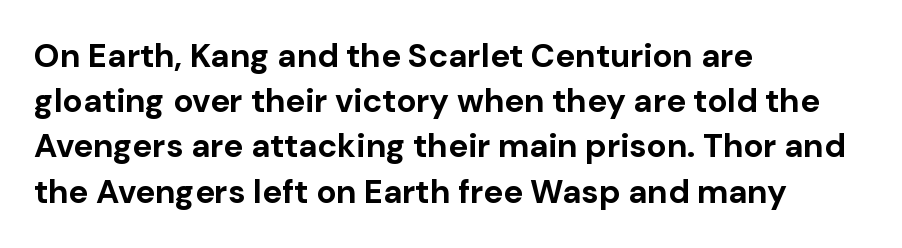
Q: Is the text bold? A: Yes.
Q: Is the text italic (slanted)? A: No, it is upright.
Q: Is the typeface a serif or a sans-serif typeface? A: Sans-serif.
Q: Is the text underlined? A: No.
Q: How is the paragraph aligned? A: Left-aligned.
Q: Is the spacing between letters normal or unusually wide? A: Normal.
Q: Is the spacing between lines tight, normal or loose? A: Normal.
Q: Width (condensed, normal, or wide)? A: Normal.
Q: Stroke contrast? A: Low.
Q: x-height? A: Medium.
Q: Monospaced? A: No.
